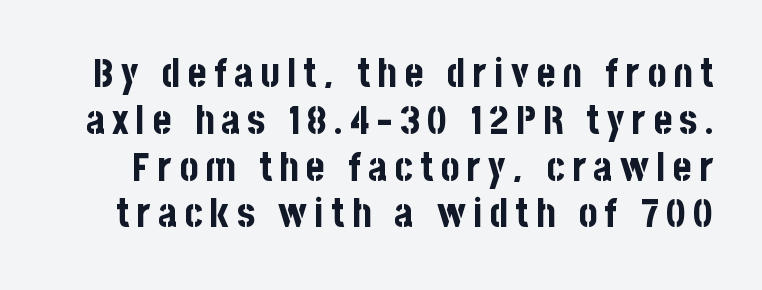
The string is rendered with underlining switched off. This sample has the flowing, uneven cadence of proportional lettering. The face used here is a sans, in the tradition of grotesques and geometrics. Typesetter's note: full bold, strokes at maximum text heaviness.
